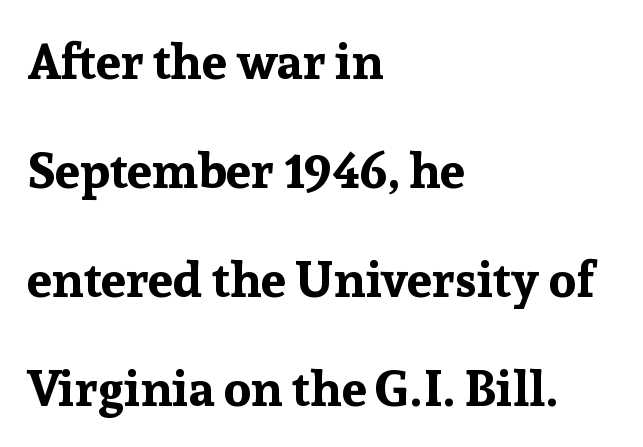
What's the leading like? Stretched, with rows far apart. Every stem runs plumb, perpendicular to the baseline. The sample has been set heavy, in full bold. A student would call this left alignment; a typographer would say flush left, rag right. No word sits above an underline. Is this a fixed-width face? No — the glyphs have proportional, varying widths.
